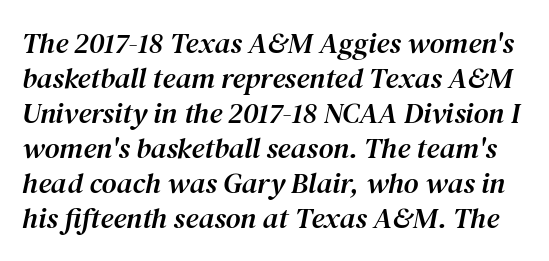
{"serif": "yes", "italic": "yes", "lean": "right", "slant_degrees": 12, "width": "normal", "stroke_contrast": "medium", "x_height": "medium", "monospaced": "no", "underline": "no", "line_spacing_ratio": 1.21, "letter_spacing": "normal", "letter_spacing_em": 0.0, "glyph_px": 29}
